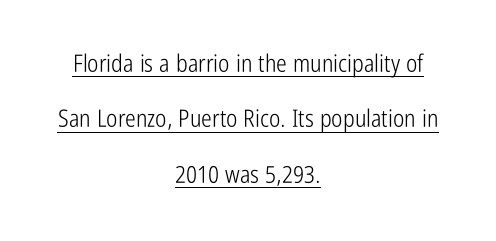
Q: Is the text bold? A: No.
Q: Is the text italic (slanted)? A: No, it is upright.
Q: Is the text underlined? A: Yes.
Q: How is the paragraph aligned? A: Centered.
Q: Is the spacing between letters normal or unusually wide? A: Normal.
Q: Is the spacing between lines tight, normal or loose? A: Loose.
